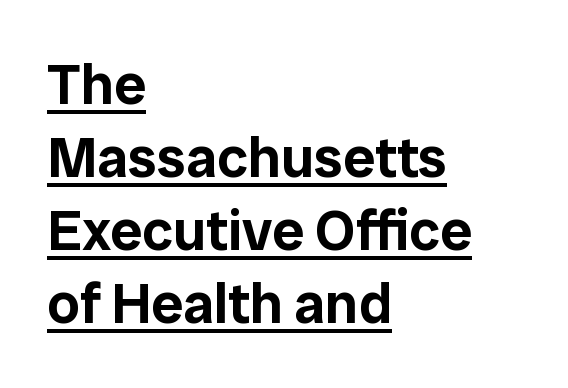
The image shows 57 px sans-serif type, upright; set left-aligned, normal line spacing (1.28x), normal letter spacing, underlined; low stroke contrast and a medium x-height.
